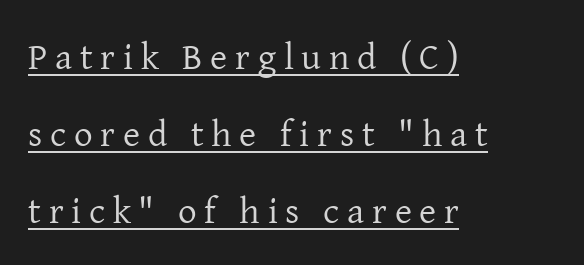
{"serif": "yes", "italic": "no", "bold": "no", "weight": "regular", "width": "normal", "stroke_contrast": "low", "x_height": "medium", "monospaced": "no", "underline": "yes", "align": "left", "line_spacing": "loose", "line_spacing_ratio": 2.08, "letter_spacing": "wide", "letter_spacing_em": 0.21, "glyph_px": 37}
